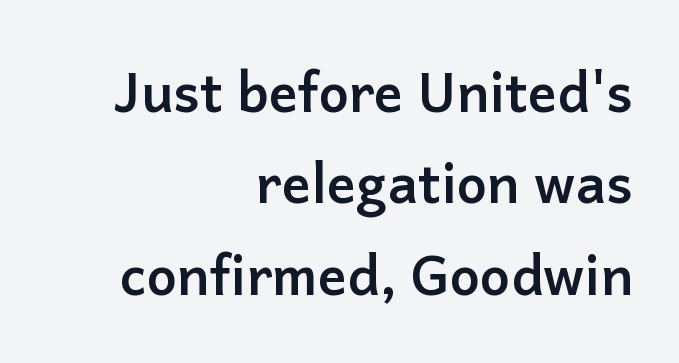
{"serif": "no", "italic": "no", "bold": "yes", "weight": "semibold", "width": "normal", "stroke_contrast": "low", "x_height": "medium", "monospaced": "no", "underline": "no", "align": "right", "line_spacing": "normal", "line_spacing_ratio": 1.69, "letter_spacing": "normal", "letter_spacing_em": 0.0, "glyph_px": 54}
